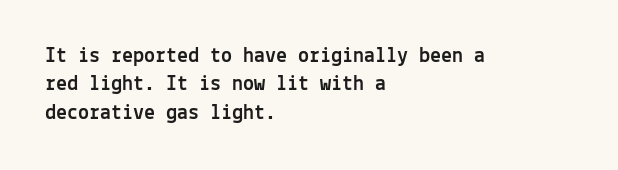
{"italic": "no", "underline": "no", "align": "left", "line_spacing": "normal", "line_spacing_ratio": 1.29, "letter_spacing": "normal", "letter_spacing_em": 0.0, "glyph_px": 22}
